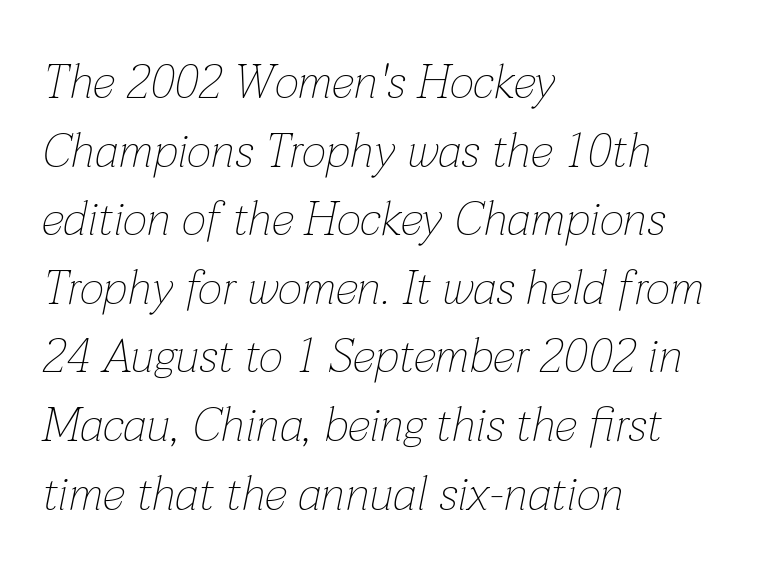
{"italic": "yes", "lean": "right", "slant_degrees": 12, "bold": "no", "weight": "thin", "width": "normal", "stroke_contrast": "low", "x_height": "medium", "monospaced": "no", "underline": "no", "align": "left", "line_spacing": "normal", "line_spacing_ratio": 1.46, "letter_spacing": "normal", "letter_spacing_em": 0.0, "glyph_px": 47}
